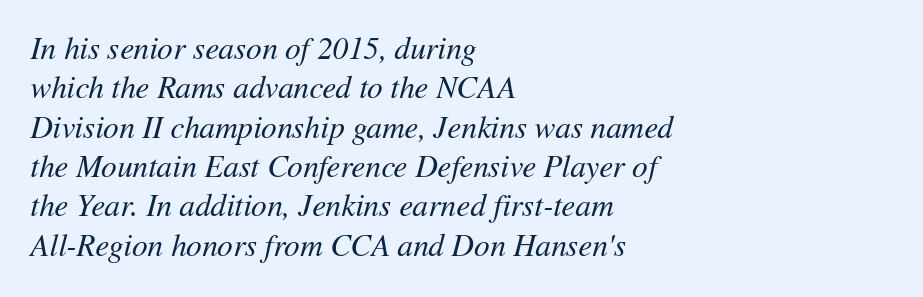
Q: Is the text bold? A: No.
Q: Is the text italic (slanted)? A: Yes, it leans right by about 11 degrees.
Q: Is the text underlined? A: No.
Q: How is the paragraph aligned? A: Left-aligned.
Q: Is the spacing between letters normal or unusually wide? A: Normal.
Q: Is the spacing between lines tight, normal or loose? A: Normal.
Q: Width (condensed, normal, or wide)? A: Normal.
Q: Stroke contrast? A: Medium.
Q: x-height? A: Medium.
Q: Monospaced? A: No.
